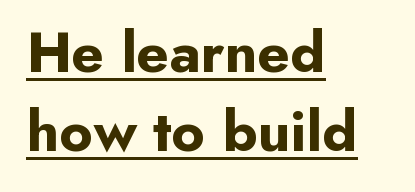
{"serif": "no", "italic": "no", "bold": "yes", "weight": "bold", "width": "normal", "stroke_contrast": "low", "x_height": "small", "monospaced": "no", "underline": "yes", "align": "left", "line_spacing": "normal", "line_spacing_ratio": 1.34, "letter_spacing": "normal", "letter_spacing_em": 0.0, "glyph_px": 59}
